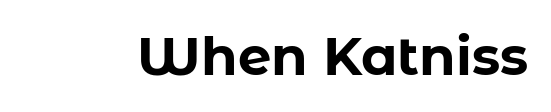
{"serif": "no", "italic": "no", "bold": "yes", "weight": "bold", "width": "normal", "stroke_contrast": "low", "x_height": "medium", "monospaced": "no", "underline": "no", "letter_spacing": "normal", "letter_spacing_em": 0.0, "glyph_px": 53}
